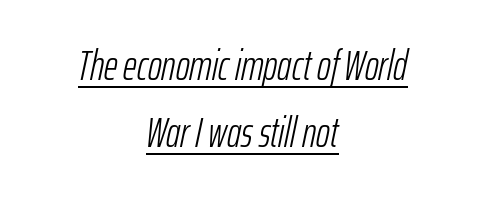
{"italic": "yes", "lean": "right", "slant_degrees": 12, "bold": "no", "weight": "light", "width": "condensed", "stroke_contrast": "low", "x_height": "medium", "monospaced": "no", "underline": "yes", "align": "center", "line_spacing": "normal", "line_spacing_ratio": 1.6, "letter_spacing": "normal", "letter_spacing_em": 0.0, "glyph_px": 42}
